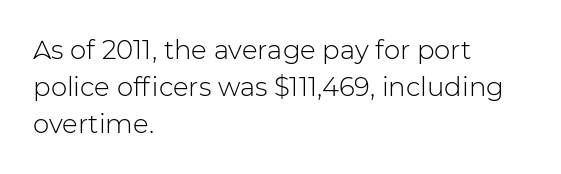
Q: Is the text bold? A: No.
Q: Is the text italic (slanted)? A: No, it is upright.
Q: Is the text underlined? A: No.
Q: How is the paragraph aligned? A: Left-aligned.
Q: Is the spacing between letters normal or unusually wide? A: Normal.
Q: Is the spacing between lines tight, normal or loose? A: Normal.
